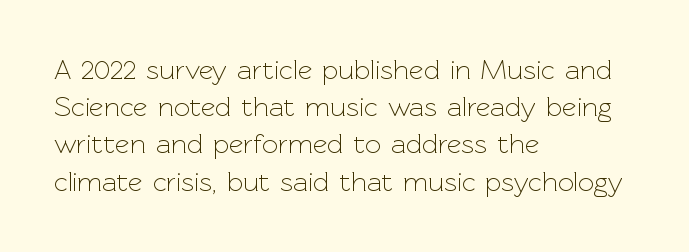
The image shows 28 px light sans-serif type, upright; set left-aligned, normal line spacing (1.33x), normal letter spacing, not underlined; a medium x-height.
